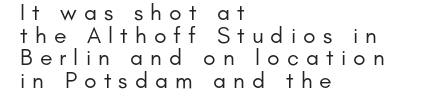
{"italic": "no", "bold": "no", "underline": "no", "align": "left", "line_spacing": "tight", "line_spacing_ratio": 0.98, "letter_spacing": "wide", "letter_spacing_em": 0.31, "glyph_px": 23}
